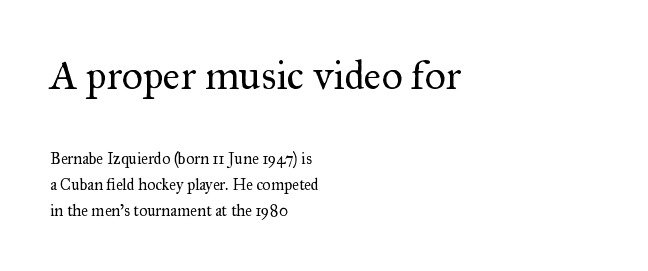
Q: Is the text bold? A: No.
Q: Is the text italic (slanted)? A: No, it is upright.
Q: Is the typeface a serif or a sans-serif typeface? A: Serif.
Q: Is the text underlined? A: No.
Q: How is the paragraph aligned? A: Left-aligned.
Q: Is the spacing between letters normal or unusually wide? A: Normal.
Q: Is the spacing between lines tight, normal or loose? A: Normal.
Q: Which block of text is set in a larger size, the first (top) or the second (bottom)? A: The first (top) one.
Q: Width (condensed, normal, or wide)? A: Normal.
Q: Stroke contrast? A: Medium.
Q: x-height? A: Small.
Q: Monospaced? A: No.
